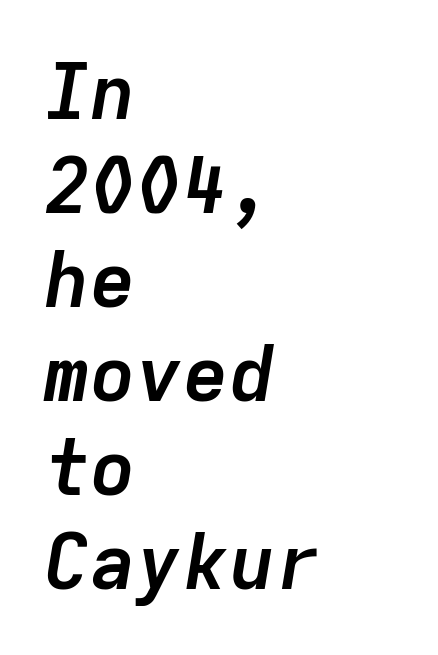
The image shows 77 px semibold type, italic (leaning right), monospaced; set left-aligned, line spacing 1.22x, normal letter spacing, not underlined; low stroke contrast and a medium x-height.
